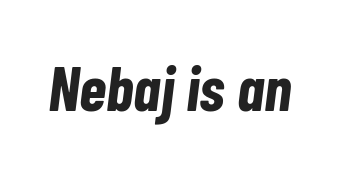
Standard letterfit; no display-style spreading of the glyphs. Is the type bold? Yes — the strokes are clearly thick and heavy. Character widths vary here, with narrow letters taking less room than wide ones. Compared with ordinary roman type, these characters are visibly tilted. Words float on clear page, feet unadorned.
